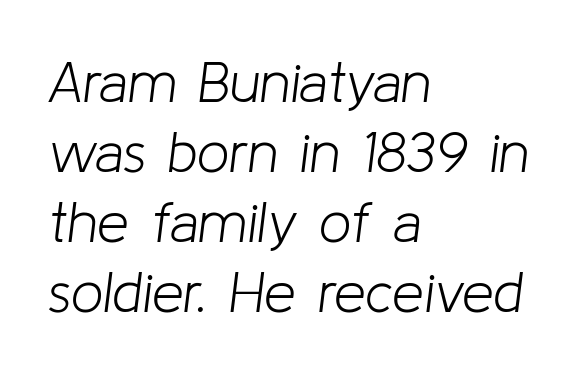
{"italic": "yes", "lean": "right", "slant_degrees": 8, "bold": "no", "weight": "light", "width": "normal", "stroke_contrast": "low", "x_height": "medium", "monospaced": "no", "underline": "no", "align": "left", "line_spacing_ratio": 1.23, "letter_spacing": "normal", "letter_spacing_em": 0.0, "glyph_px": 57}
